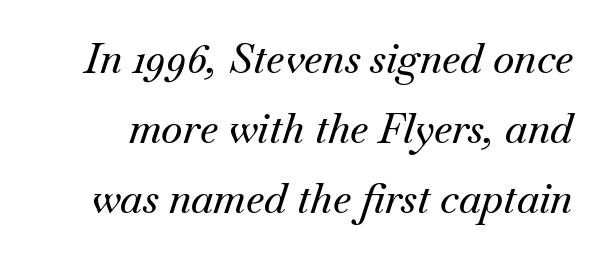
Q: Is the text italic (slanted)? A: Yes, it leans right by about 18 degrees.
Q: Is the typeface a serif or a sans-serif typeface? A: Serif.
Q: Is the text underlined? A: No.
Q: Is the spacing between letters normal or unusually wide? A: Normal.
Q: Width (condensed, normal, or wide)? A: Normal.
Q: Stroke contrast? A: Medium.
Q: x-height? A: Small.
Q: Monospaced? A: No.
